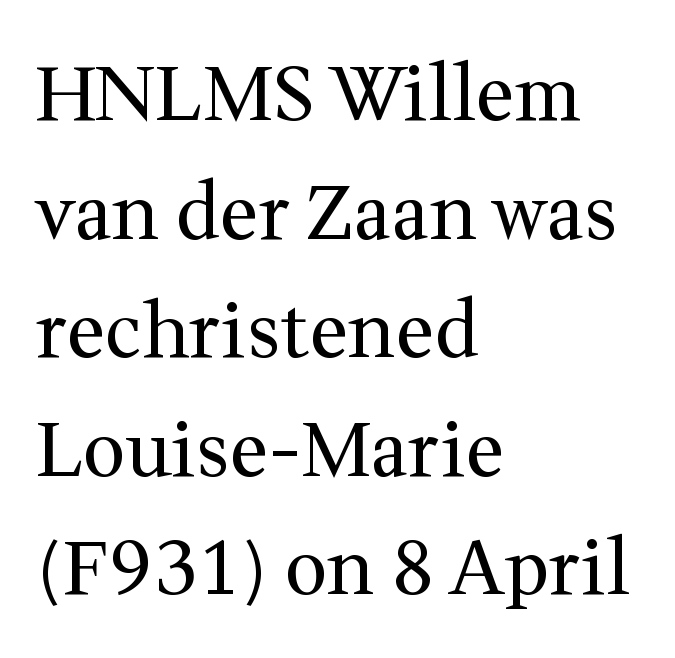
{"serif": "yes", "italic": "no", "bold": "no", "weight": "regular", "width": "normal", "stroke_contrast": "medium", "x_height": "medium", "monospaced": "no", "underline": "no", "align": "left", "line_spacing": "normal", "line_spacing_ratio": 1.56, "letter_spacing": "normal", "letter_spacing_em": 0.0, "glyph_px": 76}
